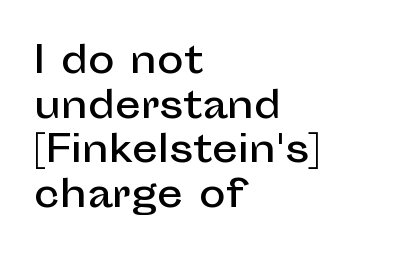
Q: Is the text italic (slanted)? A: No, it is upright.
Q: Is the typeface a serif or a sans-serif typeface? A: Sans-serif.
Q: Is the text underlined? A: No.
Q: How is the paragraph aligned? A: Left-aligned.
Q: Is the spacing between letters normal or unusually wide? A: Normal.
Q: Width (condensed, normal, or wide)? A: Normal.
Q: Stroke contrast? A: Low.
Q: x-height? A: Medium.
Q: Monospaced? A: No.
